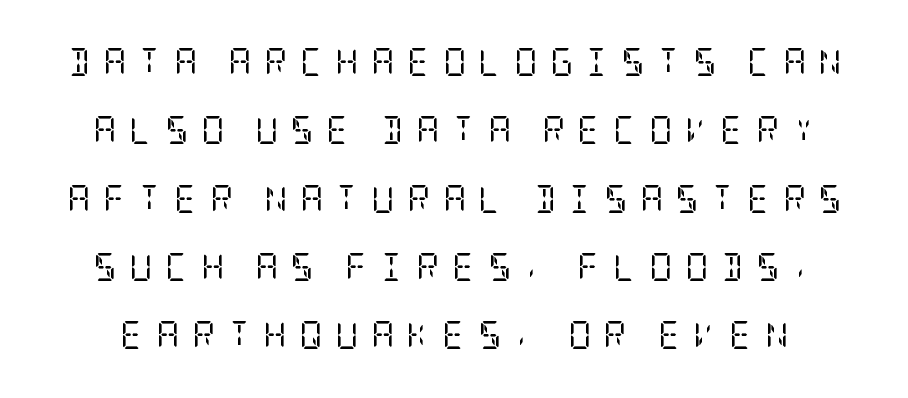
Q: Is the text bold? A: No.
Q: Is the text italic (slanted)? A: No, it is upright.
Q: Is the typeface a serif or a sans-serif typeface? A: Serif.
Q: Is the text underlined? A: No.
Q: Is the spacing between letters normal or unusually wide? A: Unusually wide.
Q: Is the spacing between lines tight, normal or loose? A: Loose.
Q: Width (condensed, normal, or wide)? A: Condensed.
Q: Stroke contrast? A: Low.
Q: x-height? A: Large.
